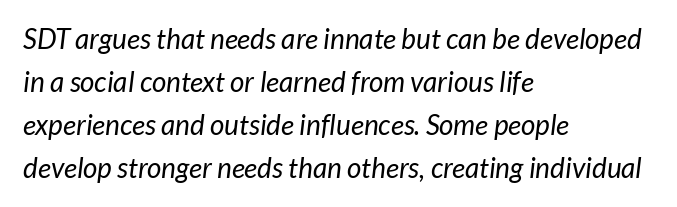
To sum up the face: it is a sans, with no serifs. Line spacing here is normal. Here the glyphs are tracked normally, forming tight word shapes. A typesetter would call this proportional, since set widths differ per character.
